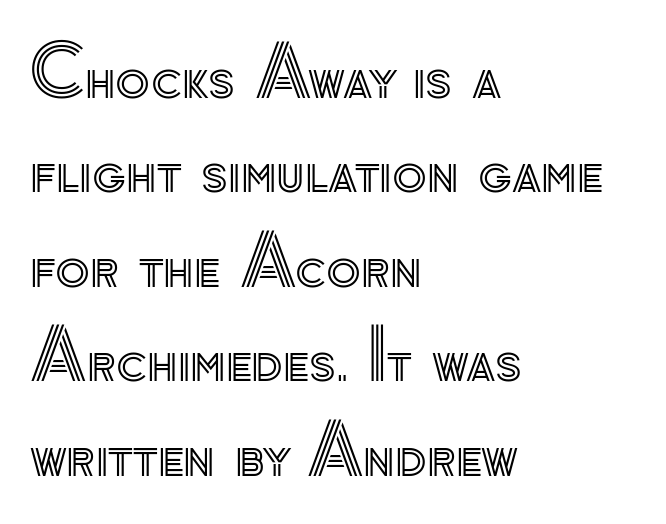
Q: Is the text italic (slanted)? A: No, it is upright.
Q: Is the text underlined? A: No.
Q: How is the paragraph aligned? A: Left-aligned.
Q: Is the spacing between letters normal or unusually wide? A: Normal.
Q: Is the spacing between lines tight, normal or loose? A: Normal.
Q: Width (condensed, normal, or wide)? A: Normal.
Q: x-height? A: Small.
Q: Monospaced? A: No.
